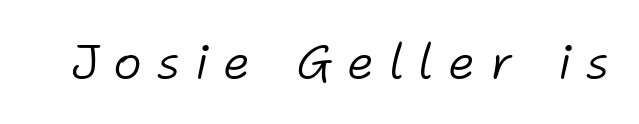
Italic? Definitely — the glyphs are oblique. Proportional: the letters do not fall into vertical columns. Any mark beneath the type? The region is blank. Words appear elongated and porous because spacing is wide. This is not heavy type; no bold has been used.
